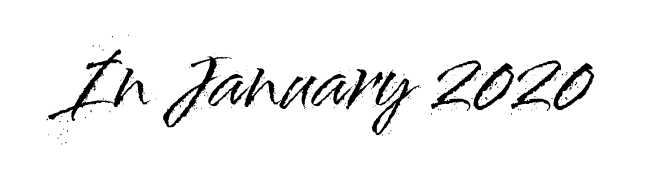
The image shows 69 px sans-serif type; set normal letter spacing, not underlined; high stroke contrast and a small x-height.
